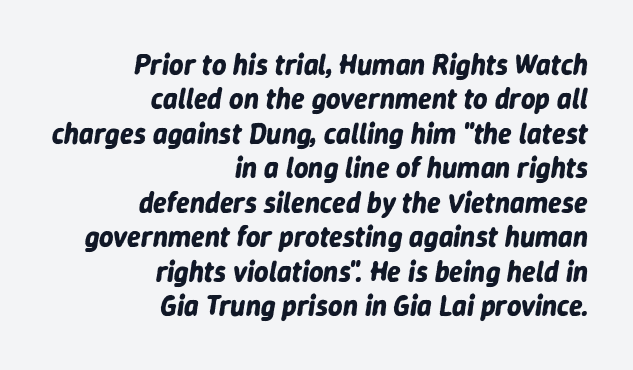
The image shows 28 px bold type, italic (leaning right); set right-aligned, line spacing 1.23x, normal letter spacing, not underlined; low stroke contrast and a medium x-height.
